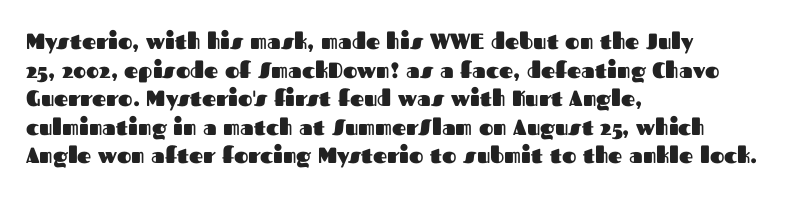
The image shows 22 px bold type, upright; set left-aligned, normal line spacing (1.3x), normal letter spacing, not underlined.
